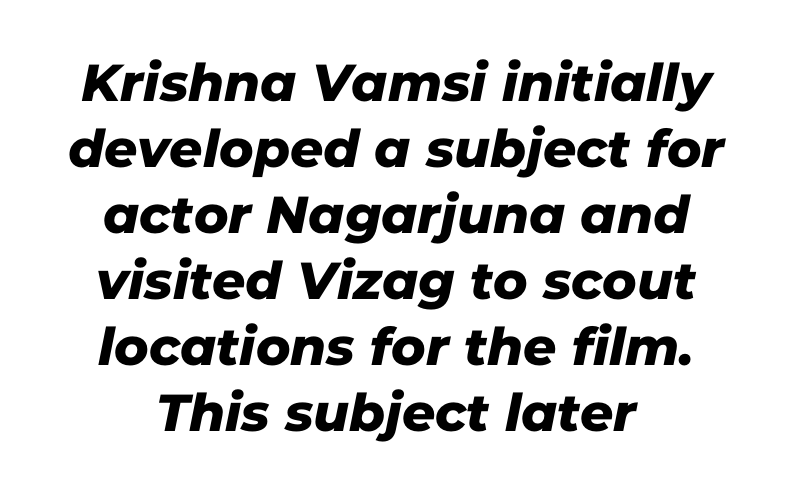
The image shows 52 px sans-serif type; set centered, normal line spacing (1.27x), normal letter spacing, not underlined; low stroke contrast and a medium x-height.
